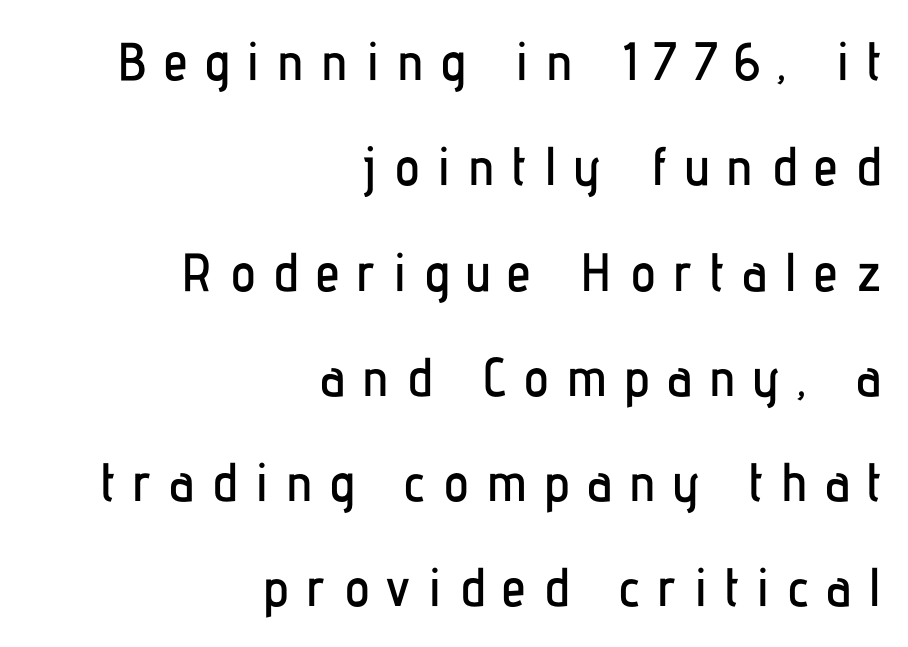
The image shows 54 px condensed sans-serif type, upright; set right-aligned, loose line spacing (1.95x), unusually wide letter spacing (+0.32 em), not underlined; low stroke contrast and a medium x-height.
